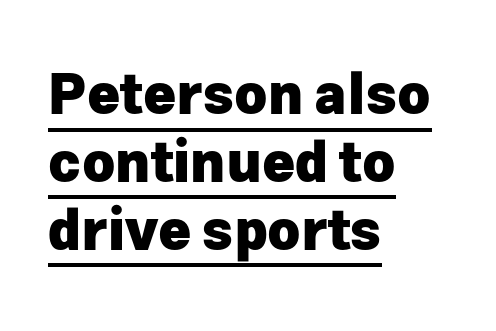
{"serif": "no", "italic": "no", "bold": "yes", "weight": "heavy", "width": "normal", "stroke_contrast": "low", "x_height": "medium", "monospaced": "no", "underline": "yes", "align": "left", "line_spacing_ratio": 1.21, "letter_spacing": "normal", "letter_spacing_em": 0.0, "glyph_px": 56}
